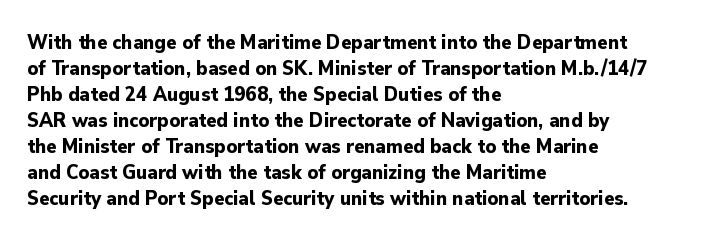
Q: Is the text bold? A: Yes.
Q: Is the text italic (slanted)? A: No, it is upright.
Q: Is the text underlined? A: No.
Q: How is the paragraph aligned? A: Left-aligned.
Q: Is the spacing between letters normal or unusually wide? A: Normal.
